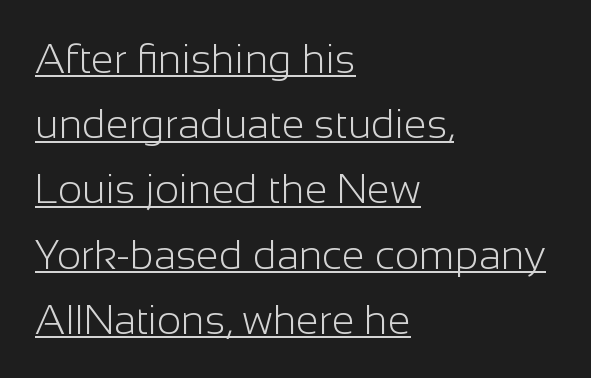
{"serif": "no", "italic": "no", "bold": "no", "weight": "light", "width": "normal", "stroke_contrast": "low", "x_height": "medium", "monospaced": "no", "underline": "yes", "align": "left", "line_spacing": "normal", "line_spacing_ratio": 1.59, "letter_spacing": "normal", "letter_spacing_em": 0.0, "glyph_px": 41}
